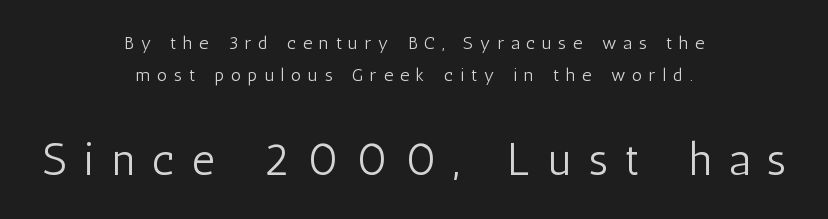
Q: Is the text bold? A: No.
Q: Is the text italic (slanted)? A: No, it is upright.
Q: Is the typeface a serif or a sans-serif typeface? A: Sans-serif.
Q: Is the text underlined? A: No.
Q: How is the paragraph aligned? A: Centered.
Q: Is the spacing between letters normal or unusually wide? A: Unusually wide.
Q: Which block of text is set in a larger size, the first (top) or the second (bottom)? A: The second (bottom) one.
Q: Width (condensed, normal, or wide)? A: Condensed.
Q: Stroke contrast? A: Low.
Q: x-height? A: Medium.
Q: Monospaced? A: No.
